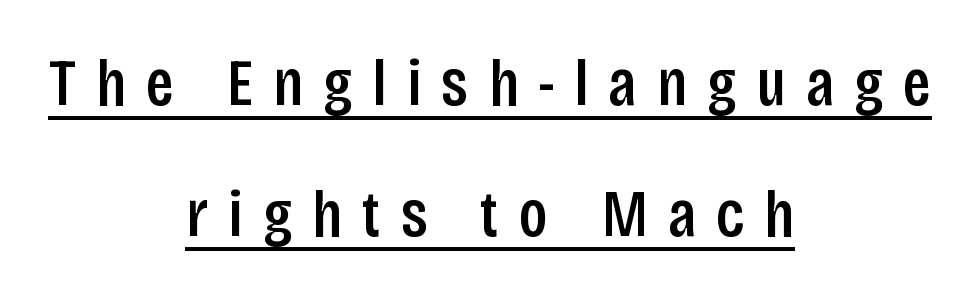
The image shows 67 px semibold, condensed sans-serif type, upright; set centered, loose line spacing (1.95x), unusually wide letter spacing (+0.3 em), underlined; low stroke contrast and a large x-height.
